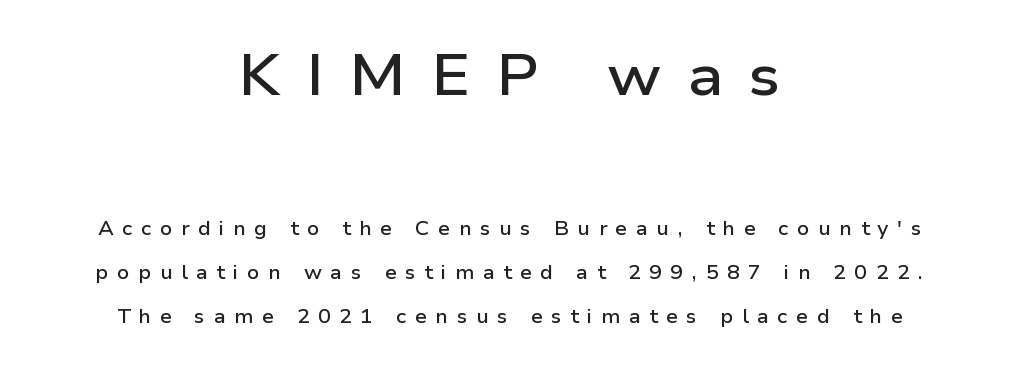
Q: Is the text bold? A: Semi-bold.
Q: Is the text italic (slanted)? A: No, it is upright.
Q: Is the typeface a serif or a sans-serif typeface? A: Sans-serif.
Q: Is the text underlined? A: No.
Q: How is the paragraph aligned? A: Centered.
Q: Is the spacing between letters normal or unusually wide? A: Unusually wide.
Q: Is the spacing between lines tight, normal or loose? A: Loose.
Q: Which block of text is set in a larger size, the first (top) or the second (bottom)? A: The first (top) one.
Q: Width (condensed, normal, or wide)? A: Wide.
Q: Stroke contrast? A: Low.
Q: x-height? A: Medium.
Q: Monospaced? A: No.
